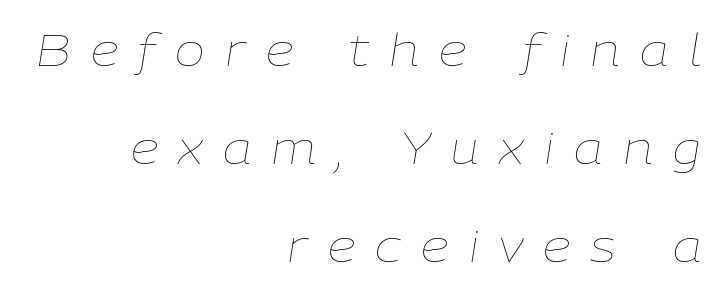
Teacher's note: observe the even right margin — that is flush-right alignment. Would a proofreader flag this as italicized? Yes. Here the designer chose a conventional face with non-uniform glyph widths. Any mark beneath the type? The region is blank.
